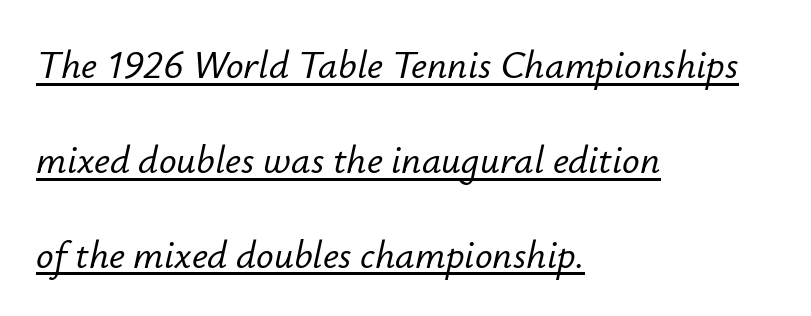
{"italic": "yes", "lean": "right", "slant_degrees": 12, "width": "normal", "stroke_contrast": "low", "x_height": "small", "monospaced": "no", "underline": "yes", "align": "left", "line_spacing": "loose", "line_spacing_ratio": 2.43, "letter_spacing": "normal", "letter_spacing_em": 0.0, "glyph_px": 39}
